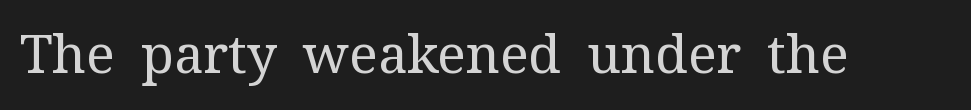
{"serif": "yes", "italic": "no", "bold": "no", "weight": "regular", "width": "normal", "stroke_contrast": "medium", "x_height": "medium", "monospaced": "no", "underline": "no", "letter_spacing": "normal", "letter_spacing_em": 0.0, "glyph_px": 53}
